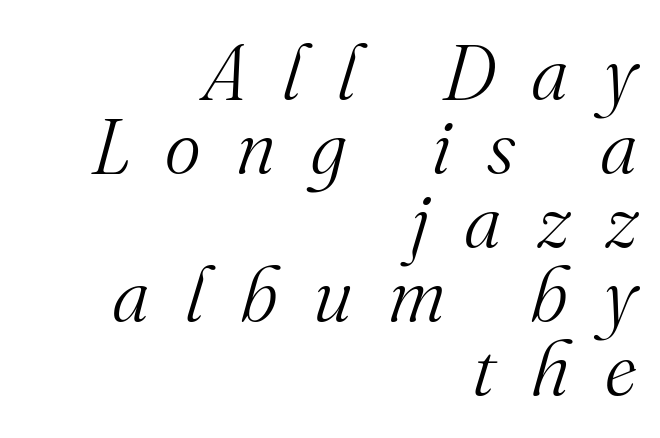
{"serif": "yes", "italic": "yes", "lean": "right", "slant_degrees": 16, "bold": "no", "weight": "light", "width": "normal", "stroke_contrast": "medium", "x_height": "small", "monospaced": "no", "underline": "no", "align": "right", "line_spacing": "tight", "line_spacing_ratio": 0.96, "letter_spacing": "wide", "letter_spacing_em": 0.46, "glyph_px": 77}
